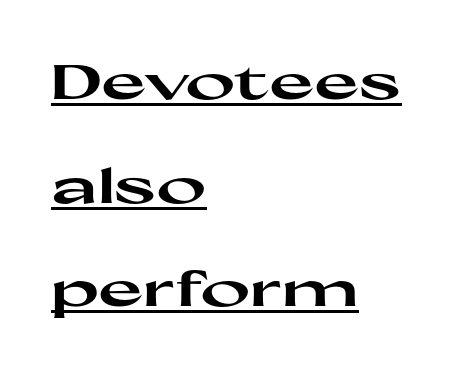
Q: Is the text bold? A: Yes.
Q: Is the text italic (slanted)? A: No, it is upright.
Q: Is the typeface a serif or a sans-serif typeface? A: Sans-serif.
Q: Is the text underlined? A: Yes.
Q: How is the paragraph aligned? A: Left-aligned.
Q: Is the spacing between letters normal or unusually wide? A: Normal.
Q: Is the spacing between lines tight, normal or loose? A: Loose.
Q: Width (condensed, normal, or wide)? A: Wide.
Q: Stroke contrast? A: High.
Q: x-height? A: Medium.
Q: Monospaced? A: No.
